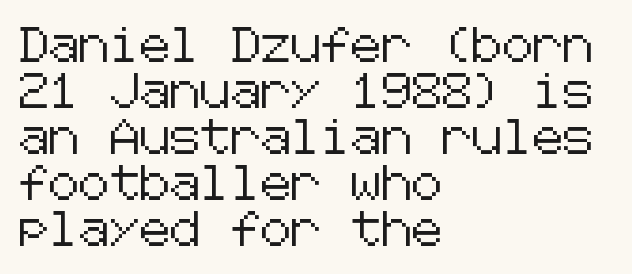
Designer's note — italics off, roman on. Summary of vertical rhythm: regular, with standard interline spacing. Letterform terminals end flat and unadorned throughout the passage. Bare-footed words on every line.
